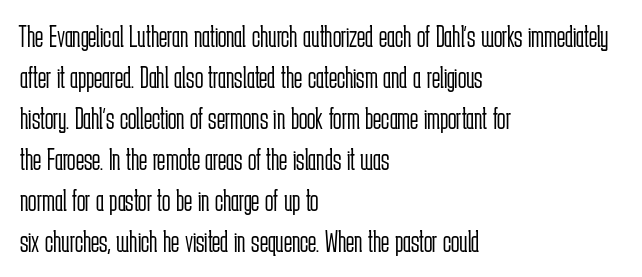
The image shows 31 px light, condensed sans-serif type, upright; set left-aligned, normal line spacing (1.32x), normal letter spacing, not underlined; low stroke contrast and a medium x-height.
